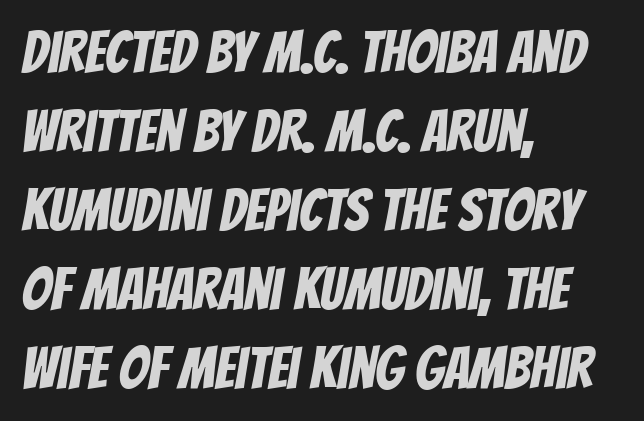
The image shows 58 px condensed sans-serif type; set left-aligned, normal line spacing (1.36x), normal letter spacing, not underlined; low stroke contrast and a large x-height.
